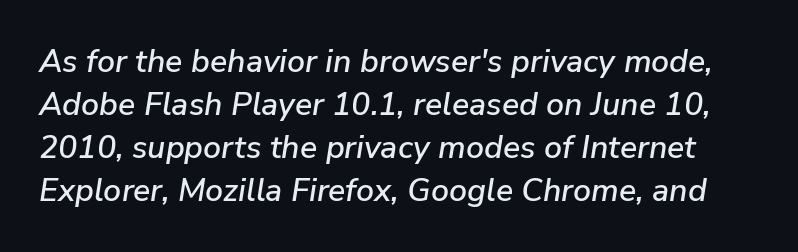
Short note: letters normally spaced. Notice how the stems are inclined rather than vertical — that's the hallmark of italics. Honestly, the row spacing looks completely unremarkable. Note the varied advance widths — an 'i' is clearly narrower than an 'm'.
